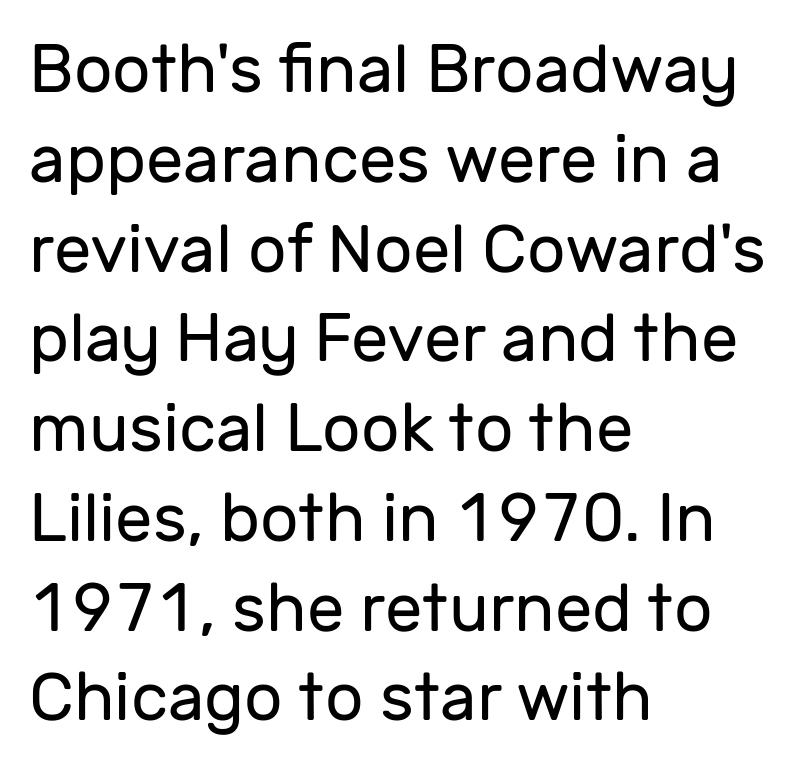
{"serif": "no", "italic": "no", "bold": "no", "weight": "regular", "width": "normal", "stroke_contrast": "low", "x_height": "medium", "monospaced": "no", "underline": "no", "align": "left", "line_spacing": "normal", "line_spacing_ratio": 1.34, "letter_spacing": "normal", "letter_spacing_em": 0.0, "glyph_px": 67}
